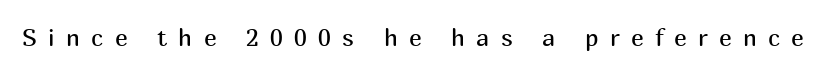
Q: Is the text bold? A: No.
Q: Is the text italic (slanted)? A: No, it is upright.
Q: Is the text underlined? A: No.
Q: Is the spacing between letters normal or unusually wide? A: Unusually wide.
